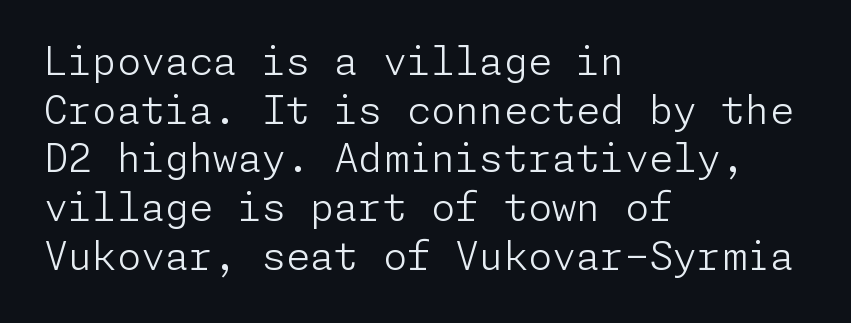
Q: Is the text bold? A: No.
Q: Is the text italic (slanted)? A: No, it is upright.
Q: Is the typeface a serif or a sans-serif typeface? A: Sans-serif.
Q: Is the text underlined? A: No.
Q: How is the paragraph aligned? A: Left-aligned.
Q: Is the spacing between letters normal or unusually wide? A: Normal.
Q: Is the spacing between lines tight, normal or loose? A: Normal.
Q: Width (condensed, normal, or wide)? A: Normal.
Q: Stroke contrast? A: Low.
Q: x-height? A: Medium.
